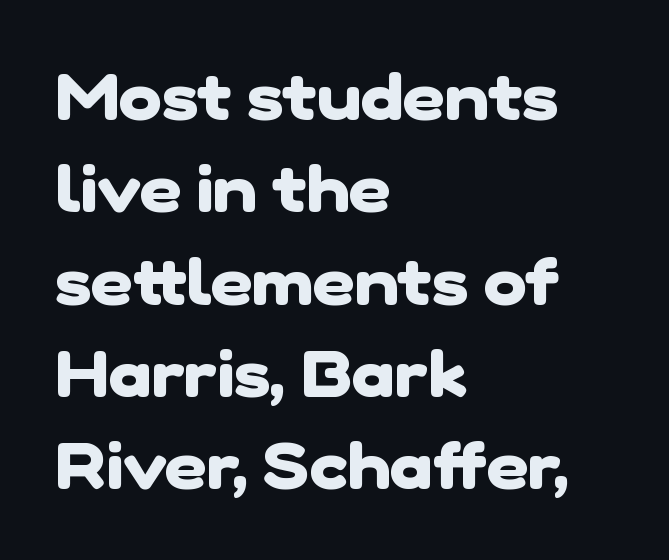
{"serif": "no", "bold": "yes", "weight": "heavy", "width": "normal", "stroke_contrast": "low", "x_height": "medium", "monospaced": "no", "underline": "no", "align": "left", "line_spacing": "normal", "line_spacing_ratio": 1.42, "letter_spacing": "normal", "letter_spacing_em": 0.0, "glyph_px": 65}
